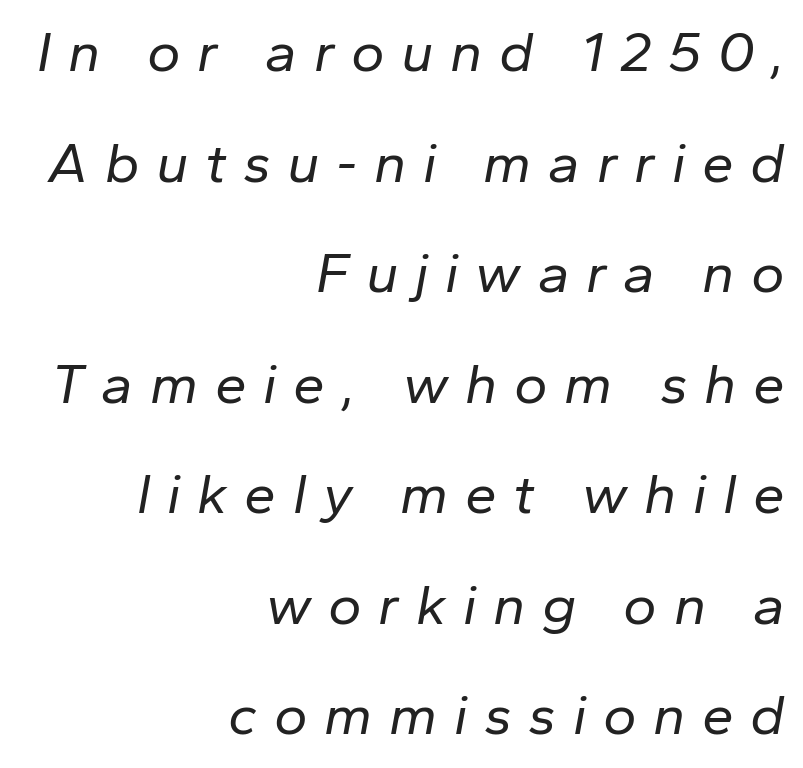
{"italic": "yes", "lean": "right", "slant_degrees": 10, "bold": "no", "weight": "regular", "width": "normal", "stroke_contrast": "low", "x_height": "medium", "monospaced": "no", "underline": "no", "align": "right", "line_spacing": "loose", "line_spacing_ratio": 1.94, "letter_spacing": "wide", "letter_spacing_em": 0.29, "glyph_px": 57}
